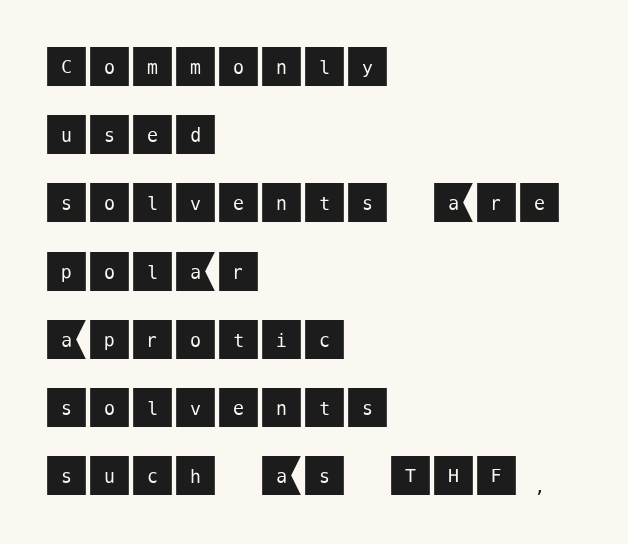
{"serif": "no", "italic": "no", "width": "normal", "stroke_contrast": "medium", "x_height": "large", "underline": "no", "align": "left", "line_spacing": "normal", "line_spacing_ratio": 1.55, "letter_spacing": "normal", "letter_spacing_em": 0.0, "glyph_px": 44}
